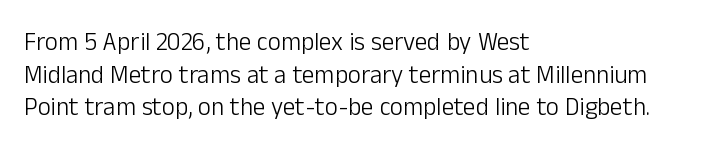
The image shows 25 px text type, upright; set left-aligned, normal line spacing (1.31x), normal letter spacing, not underlined.
